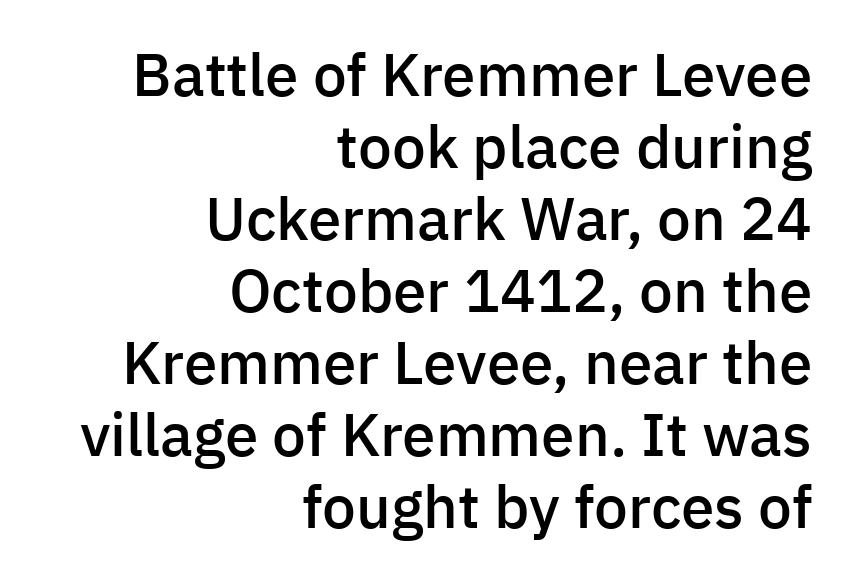
This is roman type, the default non-slanted kind. Do the characters align in a grid? No, the font is proportional. Classification — sans serif. Emphasis by weight is partial: semibold. The ragged edge is on the left, which tells us the setting is flush right. The glyphs are unaccompanied by any horizontal stroke below them.
